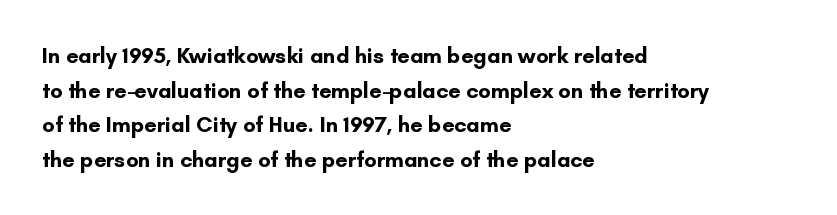
The image shows 22 px bold type, upright; set left-aligned, normal line spacing (1.57x), normal letter spacing, not underlined.
